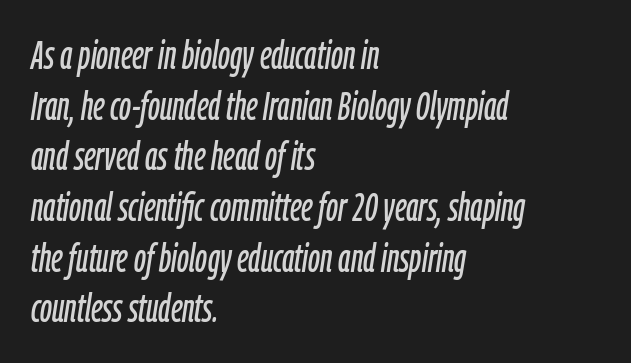
The image shows 39 px condensed type, italic (leaning right); set left-aligned, normal line spacing (1.3x), normal letter spacing, not underlined; low stroke contrast and a medium x-height.
